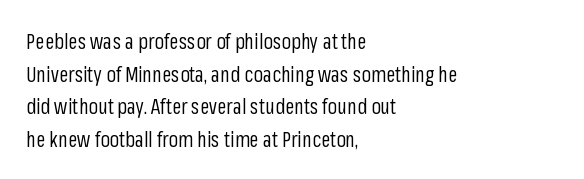
Q: Is the text bold? A: No.
Q: Is the text italic (slanted)? A: No, it is upright.
Q: Is the text underlined? A: No.
Q: How is the paragraph aligned? A: Left-aligned.
Q: Is the spacing between letters normal or unusually wide? A: Normal.
Q: Is the spacing between lines tight, normal or loose? A: Normal.
